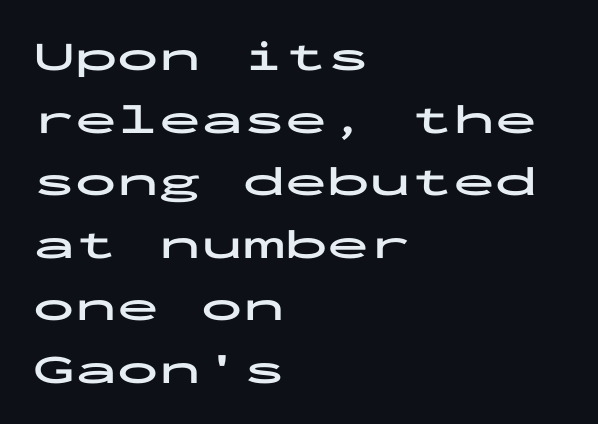
Q: Is the text bold? A: Yes.
Q: Is the text italic (slanted)? A: No, it is upright.
Q: Is the typeface a serif or a sans-serif typeface? A: Sans-serif.
Q: Is the text underlined? A: No.
Q: How is the paragraph aligned? A: Left-aligned.
Q: Is the spacing between letters normal or unusually wide? A: Normal.
Q: Is the spacing between lines tight, normal or loose? A: Normal.
Q: Width (condensed, normal, or wide)? A: Wide.
Q: Stroke contrast? A: Low.
Q: x-height? A: Medium.
Q: Monospaced? A: Yes.
